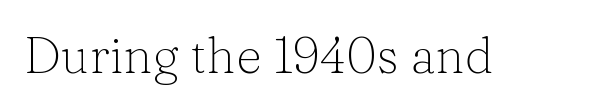
The image shows 50 px light serif type, upright; set normal letter spacing, not underlined; low stroke contrast and a medium x-height.
